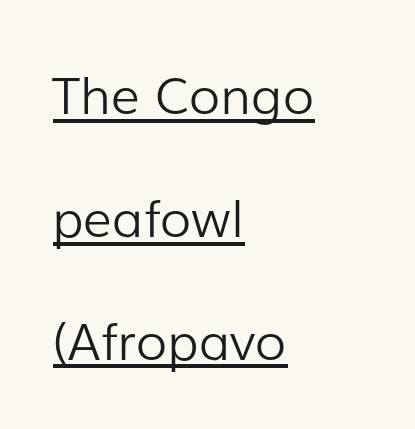
Q: Is the text bold? A: No.
Q: Is the text italic (slanted)? A: No, it is upright.
Q: Is the typeface a serif or a sans-serif typeface? A: Sans-serif.
Q: Is the text underlined? A: Yes.
Q: How is the paragraph aligned? A: Left-aligned.
Q: Is the spacing between letters normal or unusually wide? A: Normal.
Q: Is the spacing between lines tight, normal or loose? A: Loose.
Q: Width (condensed, normal, or wide)? A: Normal.
Q: Stroke contrast? A: Low.
Q: x-height? A: Medium.
Q: Monospaced? A: No.
